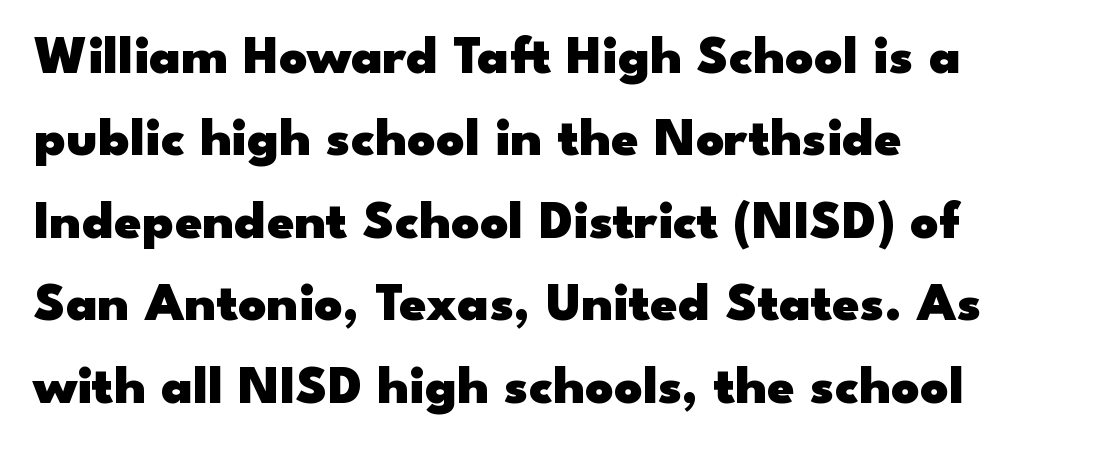
{"serif": "no", "italic": "no", "bold": "yes", "weight": "heavy", "width": "wide", "stroke_contrast": "low", "x_height": "small", "monospaced": "no", "underline": "no", "align": "left", "line_spacing": "normal", "line_spacing_ratio": 1.5, "letter_spacing": "normal", "letter_spacing_em": 0.0, "glyph_px": 55}
